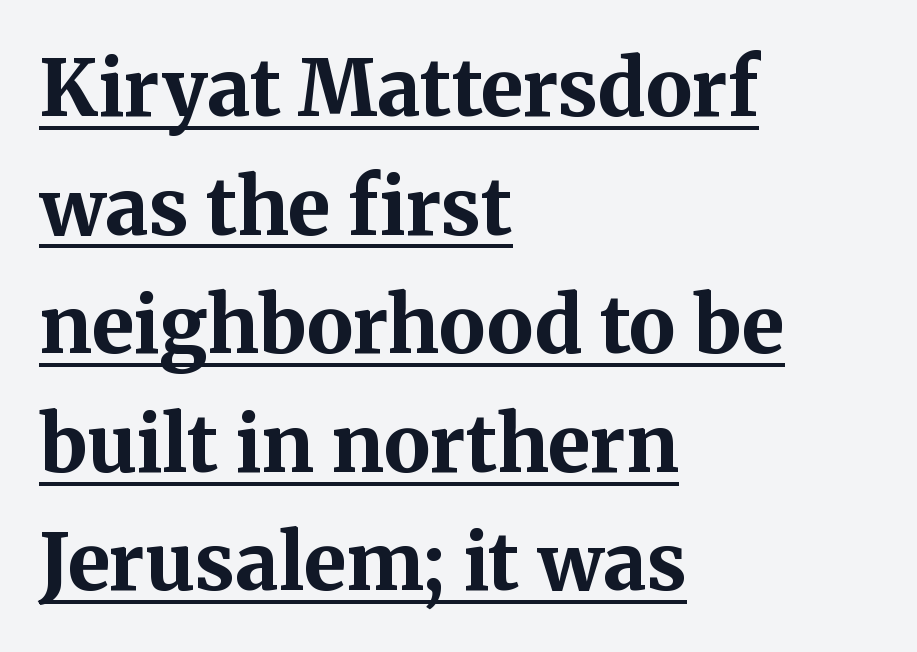
The setting favours the left margin, as ordinary paragraphs usually do. Each new line begins a customary step beneath the previous one. A typesetter would label this face a serif. Beneath each row of characters lies a ruled line.
